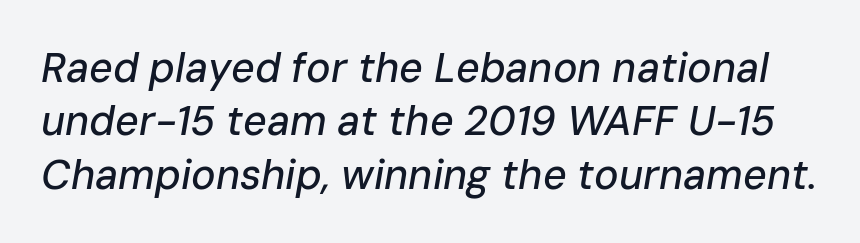
Q: Is the text italic (slanted)? A: Yes, it leans right by about 10 degrees.
Q: Is the text underlined? A: No.
Q: Is the spacing between letters normal or unusually wide? A: Normal.
Q: Is the spacing between lines tight, normal or loose? A: Normal.
Q: Width (condensed, normal, or wide)? A: Normal.
Q: Stroke contrast? A: Low.
Q: x-height? A: Medium.
Q: Monospaced? A: No.
